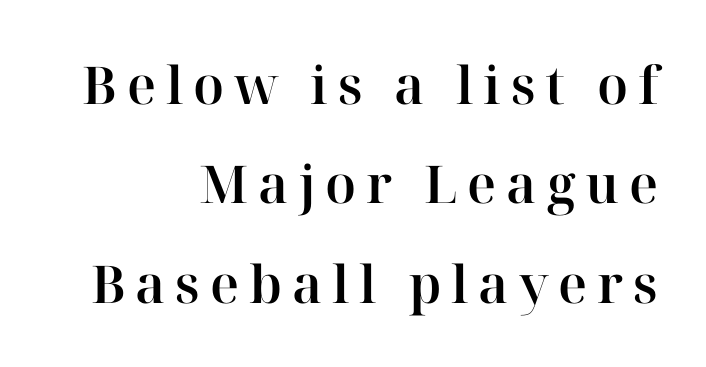
Looks like regular typesetting: each glyph gets only the width it needs. The paragraph has a hard right edge and a soft left edge. Beneath every word, the page is bare. Does the leading feel generous? Absolutely, it's lavish.
